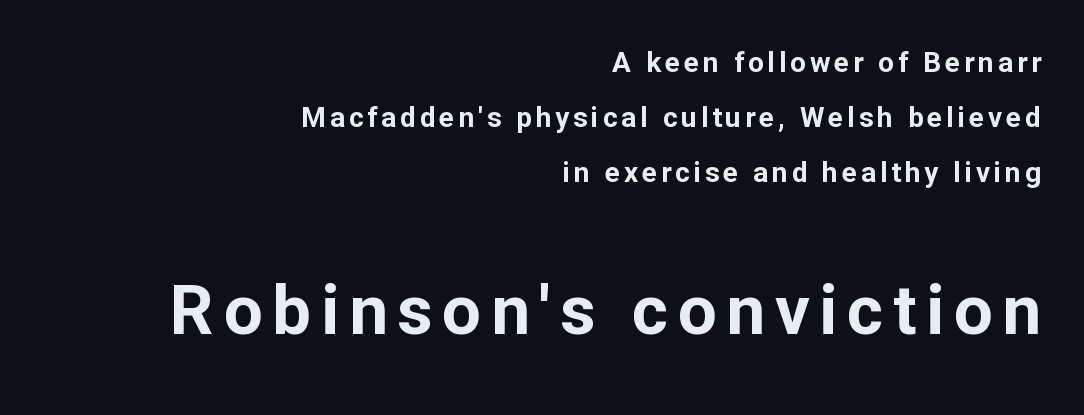
Q: Is the text bold? A: Yes.
Q: Is the text italic (slanted)? A: No, it is upright.
Q: Is the typeface a serif or a sans-serif typeface? A: Sans-serif.
Q: Is the text underlined? A: No.
Q: How is the paragraph aligned? A: Right-aligned.
Q: Is the spacing between lines tight, normal or loose? A: Loose.
Q: Which block of text is set in a larger size, the first (top) or the second (bottom)? A: The second (bottom) one.
Q: Width (condensed, normal, or wide)? A: Normal.
Q: Stroke contrast? A: Low.
Q: x-height? A: Medium.
Q: Monospaced? A: No.
